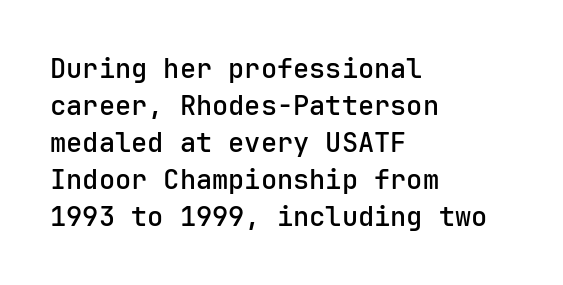
{"italic": "no", "bold": "semi", "underline": "no", "align": "left", "line_spacing": "normal", "line_spacing_ratio": 1.37, "letter_spacing": "normal", "letter_spacing_em": 0.0, "glyph_px": 27}
